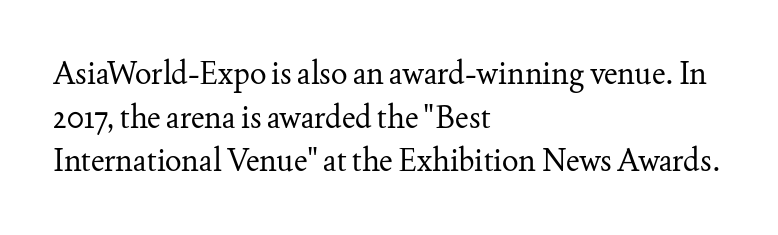
Q: Is the text bold? A: No.
Q: Is the text italic (slanted)? A: No, it is upright.
Q: Is the typeface a serif or a sans-serif typeface? A: Serif.
Q: Is the text underlined? A: No.
Q: How is the paragraph aligned? A: Left-aligned.
Q: Is the spacing between letters normal or unusually wide? A: Normal.
Q: Is the spacing between lines tight, normal or loose? A: Normal.
Q: Width (condensed, normal, or wide)? A: Normal.
Q: Stroke contrast? A: Medium.
Q: x-height? A: Small.
Q: Monospaced? A: No.
